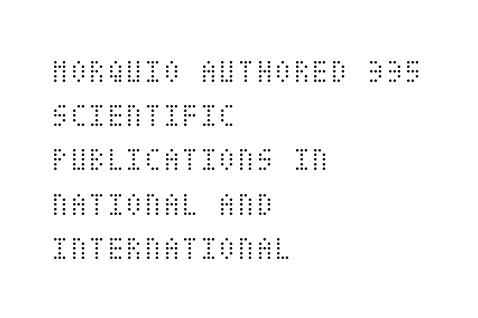
The image shows 34 px light, condensed type, upright; set left-aligned, normal line spacing (1.3x), normal letter spacing, not underlined; medium stroke contrast and a large x-height.
